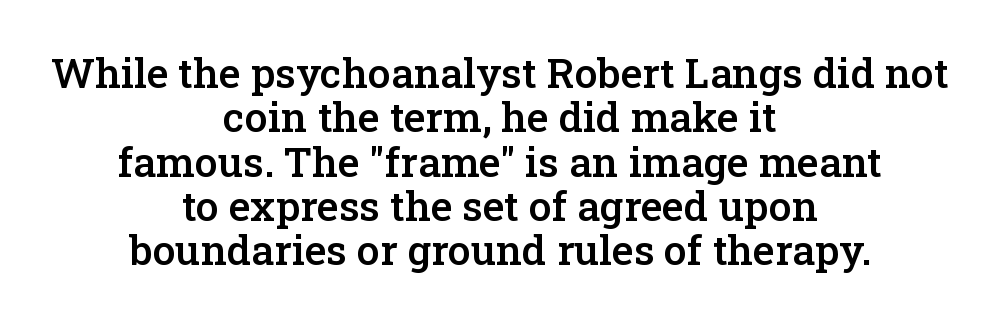
{"serif": "yes", "italic": "no", "bold": "semi", "weight": "semibold", "width": "normal", "stroke_contrast": "low", "x_height": "medium", "monospaced": "no", "underline": "no", "align": "center", "line_spacing": "tight", "line_spacing_ratio": 1.08, "letter_spacing": "normal", "letter_spacing_em": 0.0, "glyph_px": 41}
